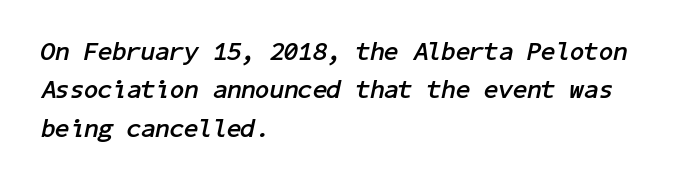
{"italic": "yes", "lean": "right", "slant_degrees": 11, "bold": "yes", "underline": "no", "align": "left", "line_spacing": "normal", "line_spacing_ratio": 1.48, "letter_spacing": "normal", "letter_spacing_em": 0.0, "glyph_px": 26}
